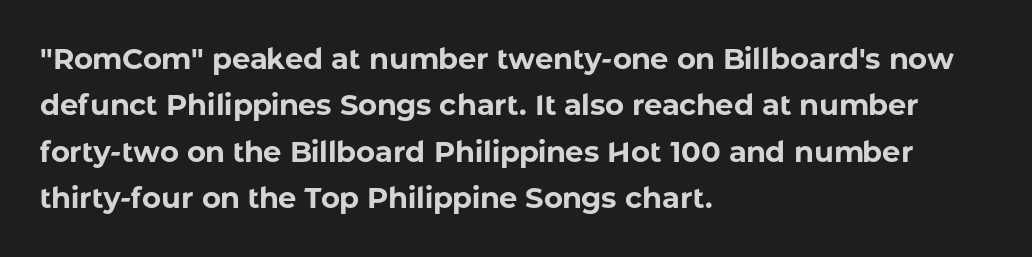
{"serif": "no", "italic": "no", "bold": "yes", "weight": "bold", "width": "normal", "stroke_contrast": "low", "x_height": "medium", "monospaced": "no", "underline": "no", "align": "left", "line_spacing": "normal", "line_spacing_ratio": 1.6, "letter_spacing": "normal", "letter_spacing_em": 0.0, "glyph_px": 29}
